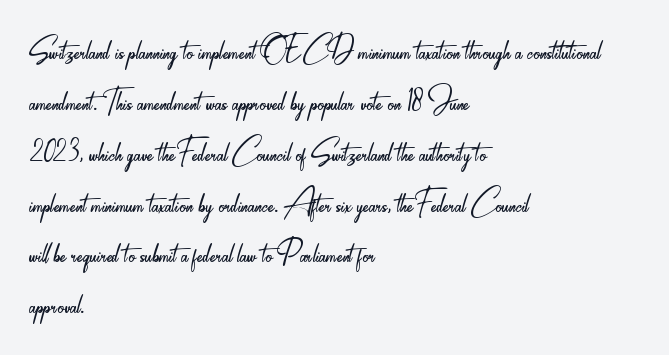
Q: Is the text bold? A: No.
Q: Is the text italic (slanted)? A: Yes.
Q: Is the typeface a serif or a sans-serif typeface? A: Sans-serif.
Q: Is the text underlined? A: No.
Q: How is the paragraph aligned? A: Left-aligned.
Q: Is the spacing between letters normal or unusually wide? A: Normal.
Q: Width (condensed, normal, or wide)? A: Condensed.
Q: Stroke contrast? A: Low.
Q: x-height? A: Small.
Q: Monospaced? A: No.
